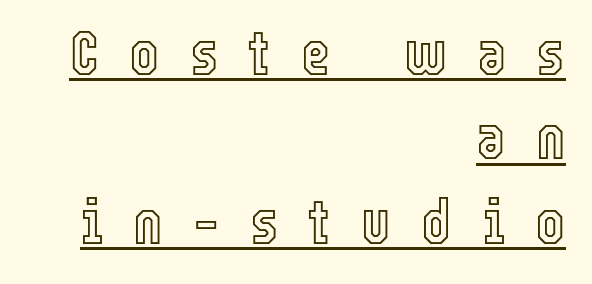
{"italic": "no", "width": "condensed", "x_height": "medium", "monospaced": "no", "underline": "yes", "align": "right", "line_spacing": "normal", "line_spacing_ratio": 1.34, "letter_spacing": "wide", "letter_spacing_em": 0.48, "glyph_px": 63}
